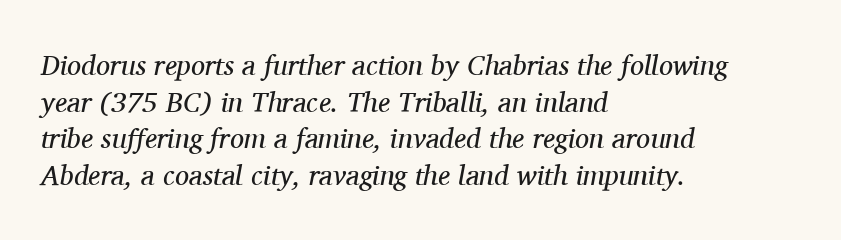
{"serif": "yes", "italic": "yes", "lean": "right", "slant_degrees": 11, "bold": "no", "weight": "regular", "width": "normal", "stroke_contrast": "medium", "x_height": "medium", "monospaced": "no", "underline": "no", "align": "left", "line_spacing": "normal", "line_spacing_ratio": 1.31, "letter_spacing": "normal", "letter_spacing_em": 0.0, "glyph_px": 28}
